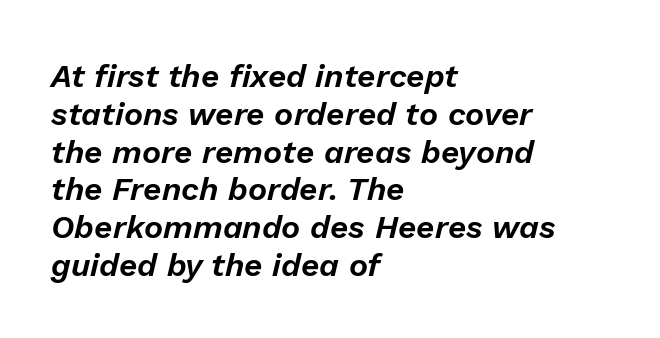
Notice how the stems are inclined rather than vertical — that's the hallmark of italics. The foot of each line stays bare and open. The passage shown is typed in a proportional face where columns would drift. Here the glyphs are tracked normally, forming tight word shapes. Line beginnings align vertically; line endings do not.
